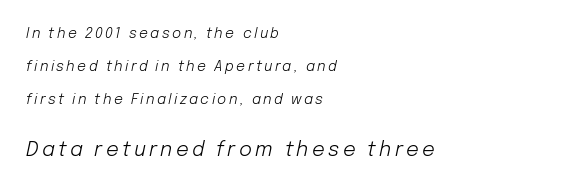
Clear beneath every line of the passage. If you squint, the bottom block still reads clearly — it's the larger of the two. A typesetter would call this leading open, well beyond the default. Tall strokes in this sample are angled rather than plumb. Each stroke keeps to a modest, everyday thickness or less. Teacher's note: observe the even left margin — that is flush-left alignment.
